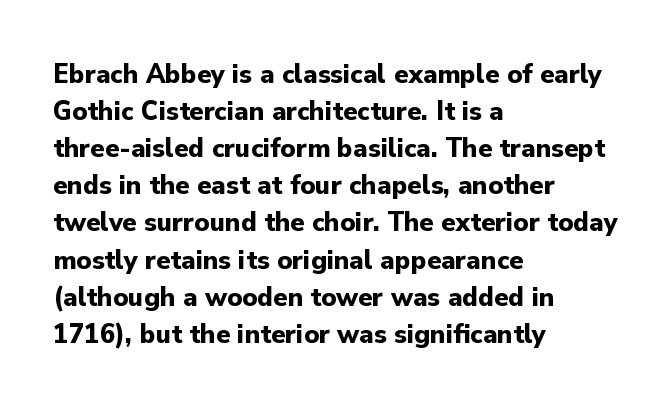
Honestly, the letter spacing is just normal — you wouldn't notice it. Do the letters lean? They stand straight. The glyphs in this specimen are sans serif. Each letter keeps its own natural width here, so spacing adapts to shape. The font is running at its bold setting. The rag falls on the right side of this text block.
